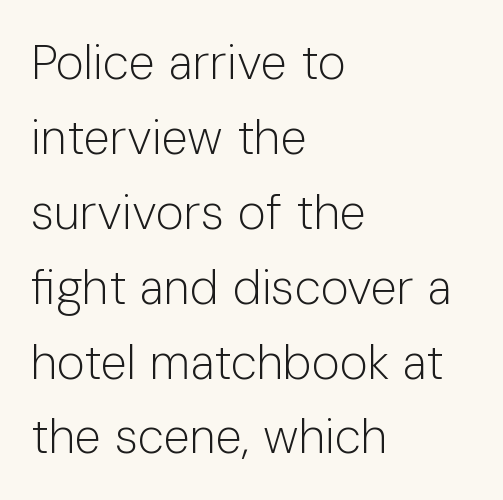
The image shows 48 px light sans-serif type, upright; set left-aligned, normal line spacing (1.56x), normal letter spacing, not underlined; low stroke contrast and a medium x-height.
